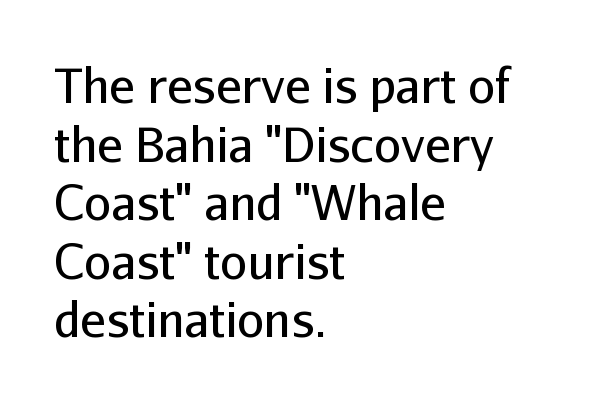
The image shows 48 px regular-weight sans-serif type, upright; set left-aligned, line spacing 1.22x, normal letter spacing, not underlined; low stroke contrast and a medium x-height.
